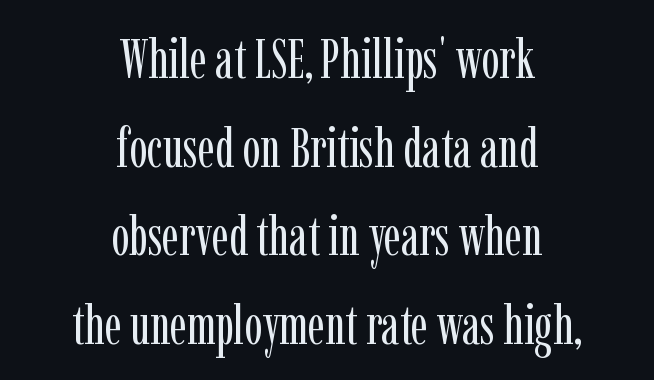
Q: Is the text bold? A: No.
Q: Is the text italic (slanted)? A: No, it is upright.
Q: Is the typeface a serif or a sans-serif typeface? A: Serif.
Q: Is the text underlined? A: No.
Q: How is the paragraph aligned? A: Centered.
Q: Is the spacing between letters normal or unusually wide? A: Normal.
Q: Is the spacing between lines tight, normal or loose? A: Normal.
Q: Width (condensed, normal, or wide)? A: Condensed.
Q: Stroke contrast? A: Low.
Q: x-height? A: Medium.
Q: Monospaced? A: No.
